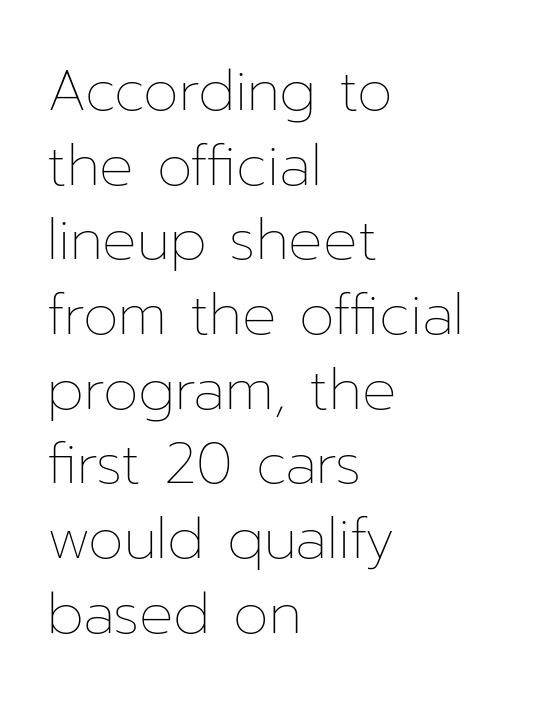
{"italic": "no", "bold": "no", "weight": "thin", "width": "normal", "stroke_contrast": "low", "x_height": "medium", "monospaced": "no", "underline": "no", "align": "left", "line_spacing": "normal", "line_spacing_ratio": 1.31, "letter_spacing": "normal", "letter_spacing_em": 0.0, "glyph_px": 57}
